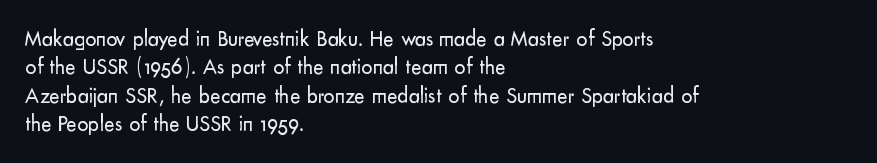
The image shows 22 px text type, upright; set left-aligned, normal line spacing (1.29x), normal letter spacing, not underlined.
